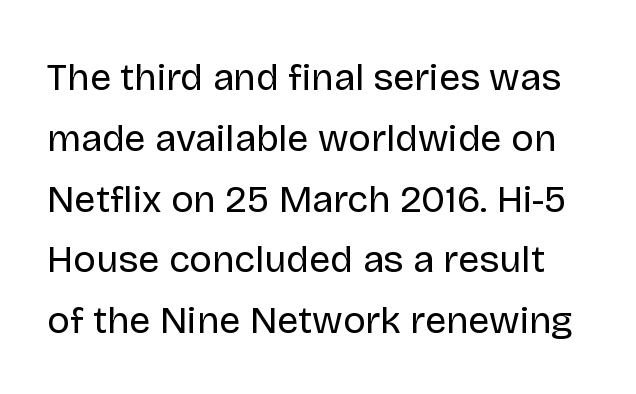
This is not heavy type; no bold has been used. This rendering features lettering with no underline. Examine the stroke ends and you'll find no serifs. Nothing unusual about the tracking: characters are spaced as the font intends. Here the designer chose a conventional face with non-uniform glyph widths.
